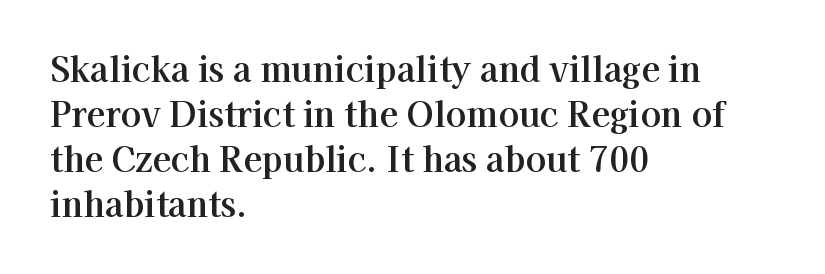
The image shows 34 px serif type, upright; set left-aligned, normal line spacing (1.32x), normal letter spacing, not underlined; high stroke contrast and a medium x-height.
